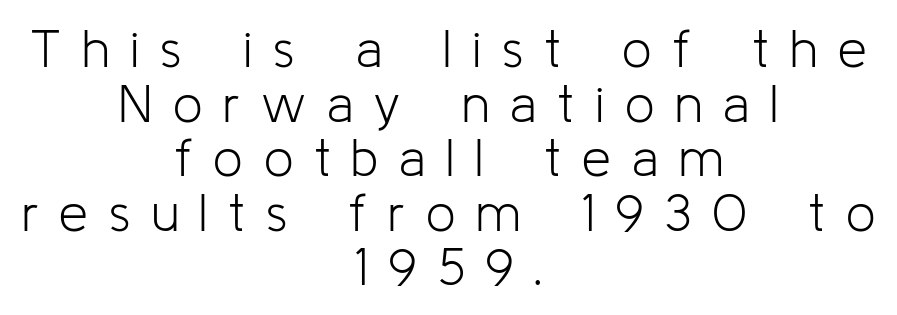
The image shows 52 px light sans-serif type, upright; set centered, tight line spacing (1.05x), unusually wide letter spacing (+0.4 em), not underlined; low stroke contrast and a medium x-height.
